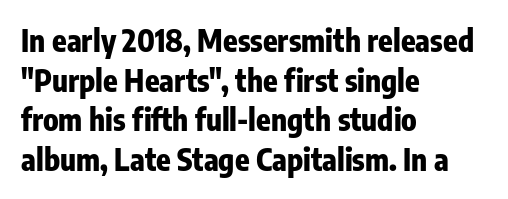
Q: Is the text bold? A: Yes.
Q: Is the text italic (slanted)? A: No, it is upright.
Q: Is the typeface a serif or a sans-serif typeface? A: Sans-serif.
Q: Is the text underlined? A: No.
Q: How is the paragraph aligned? A: Left-aligned.
Q: Is the spacing between letters normal or unusually wide? A: Normal.
Q: Is the spacing between lines tight, normal or loose? A: Normal.
Q: Width (condensed, normal, or wide)? A: Condensed.
Q: Stroke contrast? A: Low.
Q: x-height? A: Medium.
Q: Monospaced? A: No.
